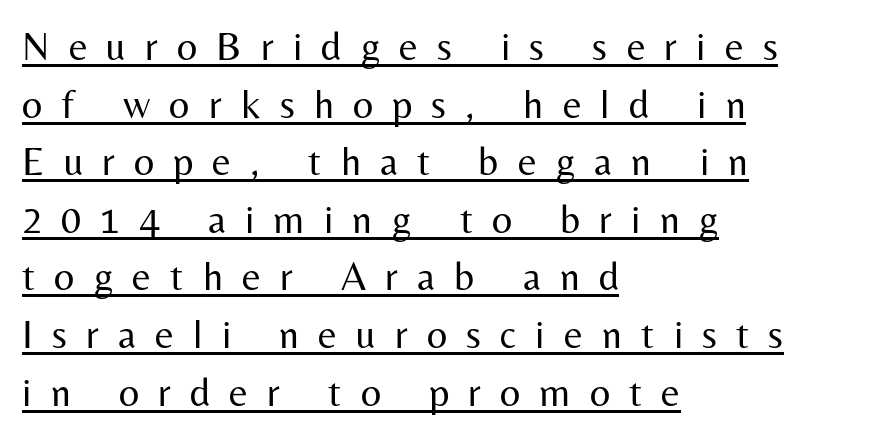
The image shows 40 px regular-weight sans-serif type, upright; set left-aligned, normal line spacing (1.44x), unusually wide letter spacing (+0.48 em), underlined; medium stroke contrast and a medium x-height.
